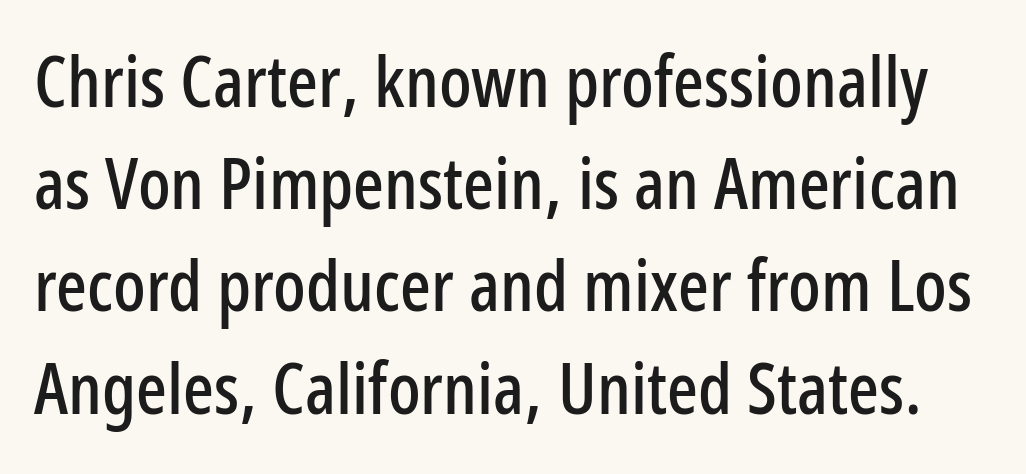
The image shows 72 px condensed sans-serif type, upright; set normal line spacing (1.42x), normal letter spacing, not underlined; low stroke contrast and a medium x-height.
